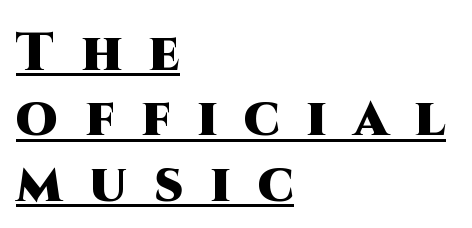
The specimen reads as upright at a glance. Beneath each row of characters lies a ruled line. The text block is weighted toward the left margin, trailing off unevenly rightward. These lines carry a lot of weight — the face is fully bold.
